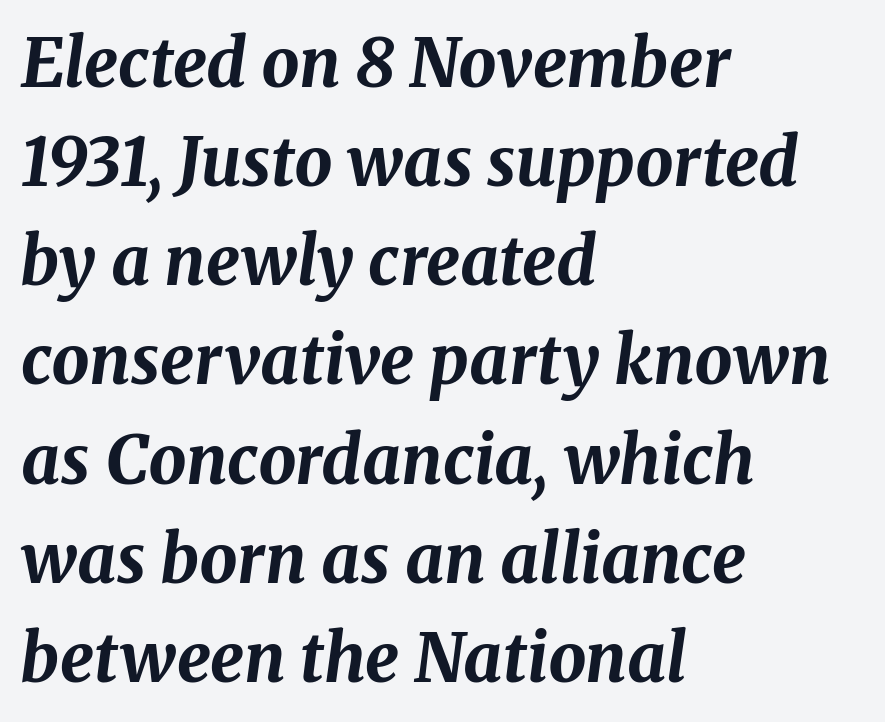
The image shows 67 px bold type, italic (leaning right); set left-aligned, normal line spacing (1.48x), normal letter spacing, not underlined; medium stroke contrast and a medium x-height.
